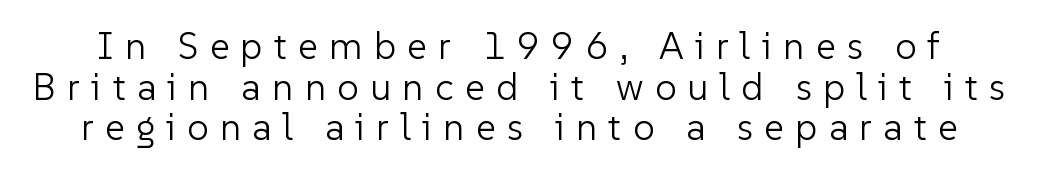
The image shows 38 px light sans-serif type, upright; set tight line spacing (1.07x), unusually wide letter spacing (+0.3 em), not underlined; low stroke contrast and a medium x-height.
